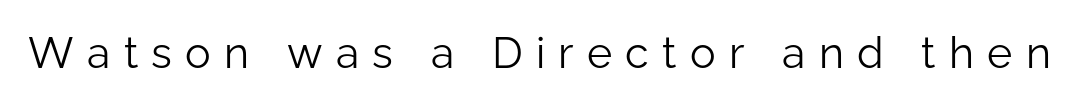
Q: Is the text bold? A: No.
Q: Is the text italic (slanted)? A: No, it is upright.
Q: Is the typeface a serif or a sans-serif typeface? A: Sans-serif.
Q: Is the text underlined? A: No.
Q: Is the spacing between letters normal or unusually wide? A: Unusually wide.
Q: Width (condensed, normal, or wide)? A: Normal.
Q: Stroke contrast? A: Low.
Q: x-height? A: Medium.
Q: Monospaced? A: No.
